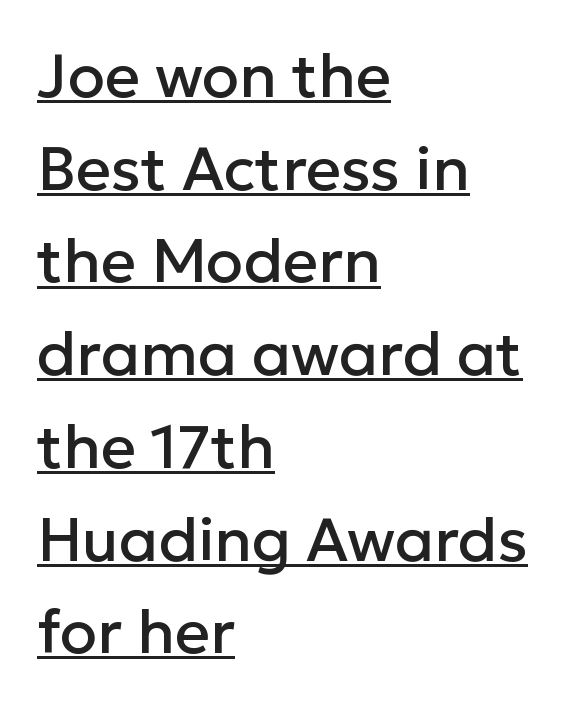
{"serif": "no", "italic": "no", "width": "normal", "stroke_contrast": "low", "x_height": "medium", "monospaced": "no", "underline": "yes", "align": "left", "line_spacing": "normal", "line_spacing_ratio": 1.52, "letter_spacing": "normal", "letter_spacing_em": 0.0, "glyph_px": 61}
